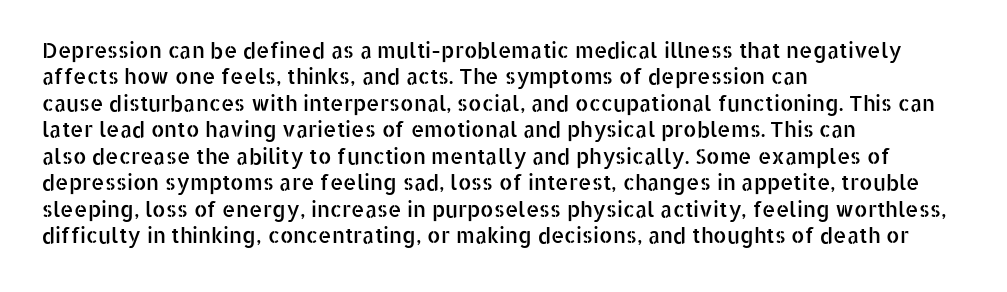
Q: Is the text italic (slanted)? A: No, it is upright.
Q: Is the text underlined? A: No.
Q: How is the paragraph aligned? A: Left-aligned.
Q: Is the spacing between letters normal or unusually wide? A: Normal.
Q: Is the spacing between lines tight, normal or loose? A: Normal.
